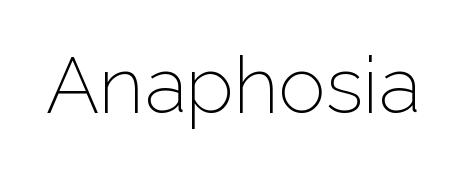
Q: Is the text bold? A: No.
Q: Is the text italic (slanted)? A: No, it is upright.
Q: Is the typeface a serif or a sans-serif typeface? A: Sans-serif.
Q: Is the text underlined? A: No.
Q: Is the spacing between letters normal or unusually wide? A: Normal.
Q: Width (condensed, normal, or wide)? A: Normal.
Q: Stroke contrast? A: Low.
Q: x-height? A: Medium.
Q: Monospaced? A: No.
